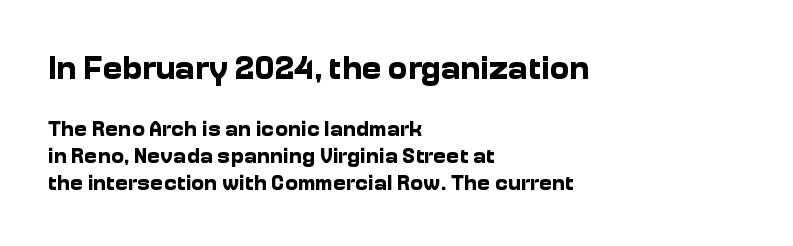
{"serif": "no", "italic": "no", "bold": "yes", "weight": "bold", "width": "normal", "stroke_contrast": "low", "x_height": "medium", "monospaced": "no", "underline": "no", "align": "left", "line_spacing_ratio": 1.23, "letter_spacing": "normal", "letter_spacing_em": 0.0, "larger_block": "first", "size_ratio": 1.5, "glyph_px": 33}
